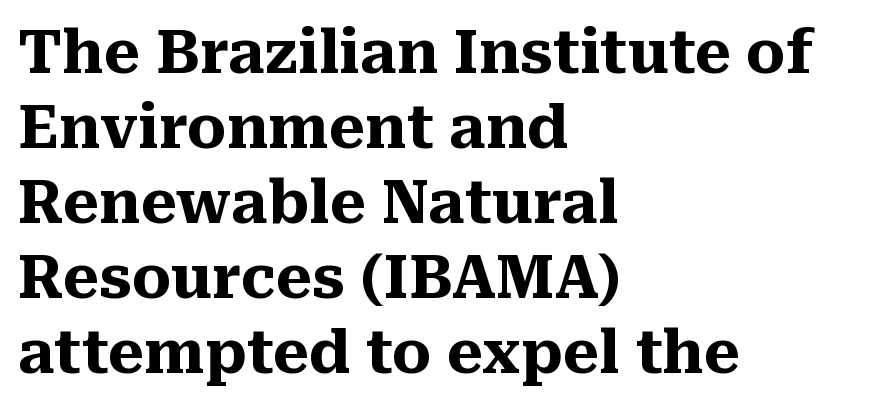
Q: Is the text bold? A: Yes.
Q: Is the text italic (slanted)? A: No, it is upright.
Q: Is the typeface a serif or a sans-serif typeface? A: Serif.
Q: Is the text underlined? A: No.
Q: How is the paragraph aligned? A: Left-aligned.
Q: Is the spacing between letters normal or unusually wide? A: Normal.
Q: Is the spacing between lines tight, normal or loose? A: Normal.
Q: Width (condensed, normal, or wide)? A: Normal.
Q: Stroke contrast? A: Medium.
Q: x-height? A: Medium.
Q: Monospaced? A: No.
